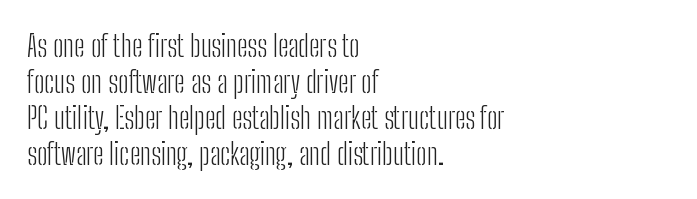
{"serif": "no", "italic": "no", "bold": "no", "weight": "light", "width": "condensed", "stroke_contrast": "low", "x_height": "medium", "monospaced": "no", "underline": "no", "align": "left", "line_spacing_ratio": 1.2, "letter_spacing": "normal", "letter_spacing_em": 0.0, "glyph_px": 30}
